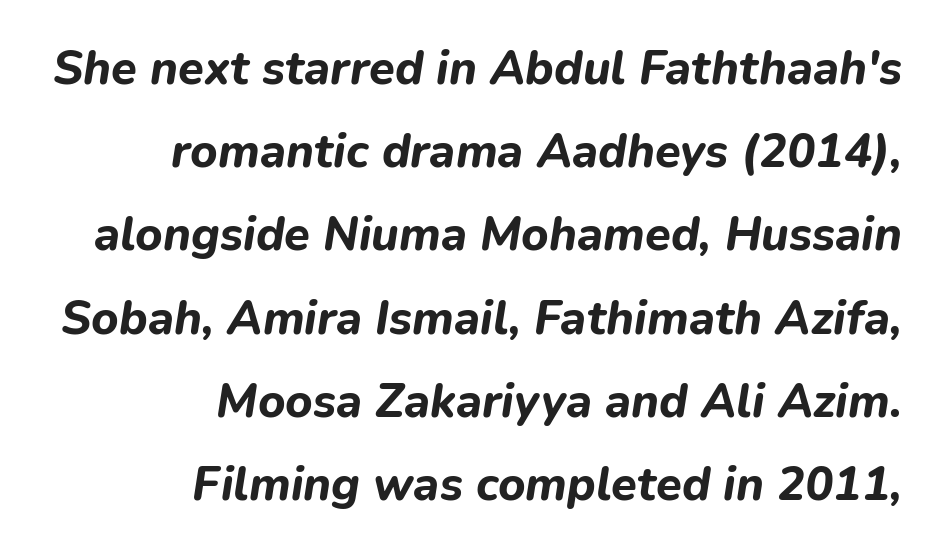
Q: Is the text bold? A: Yes.
Q: Is the text italic (slanted)? A: Yes, it leans right by about 9 degrees.
Q: Is the text underlined? A: No.
Q: How is the paragraph aligned? A: Right-aligned.
Q: Is the spacing between letters normal or unusually wide? A: Normal.
Q: Width (condensed, normal, or wide)? A: Normal.
Q: Stroke contrast? A: Low.
Q: x-height? A: Medium.
Q: Monospaced? A: No.
